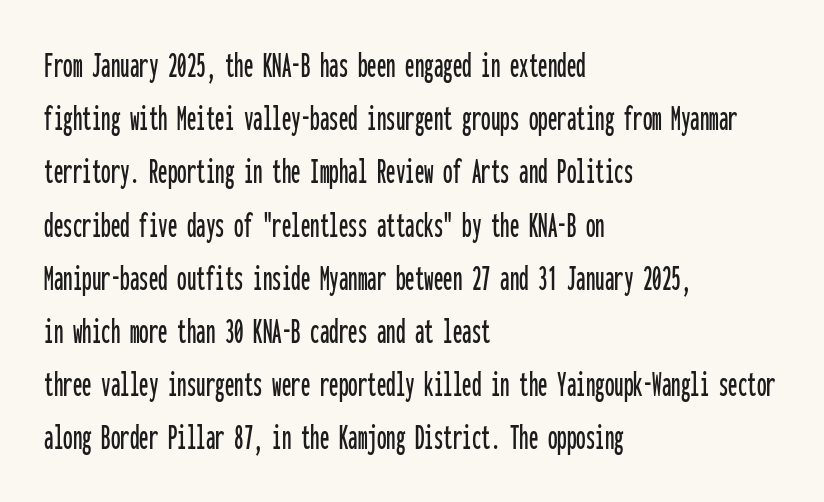
The image shows 38 px condensed sans-serif type, upright, monospaced; set left-aligned, normal line spacing (1.4x), normal letter spacing, not underlined; low stroke contrast and a medium x-height.
